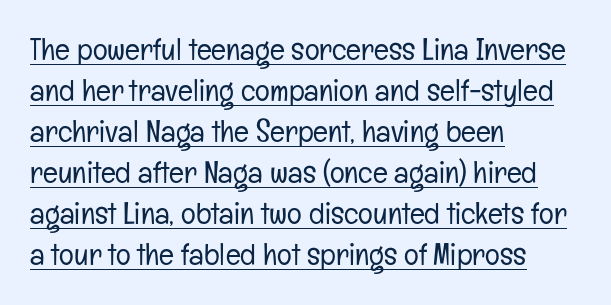
The image shows 31 px light, condensed sans-serif type, upright; set left-aligned, normal line spacing (1.32x), normal letter spacing, underlined; low stroke contrast and a medium x-height.
